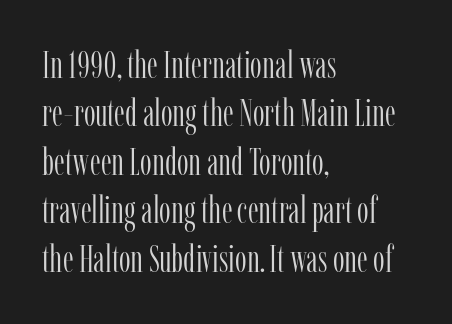
{"serif": "yes", "italic": "no", "bold": "no", "weight": "light", "width": "condensed", "stroke_contrast": "low", "x_height": "medium", "monospaced": "no", "underline": "no", "align": "left", "line_spacing": "normal", "line_spacing_ratio": 1.31, "letter_spacing": "normal", "letter_spacing_em": 0.0, "glyph_px": 37}
